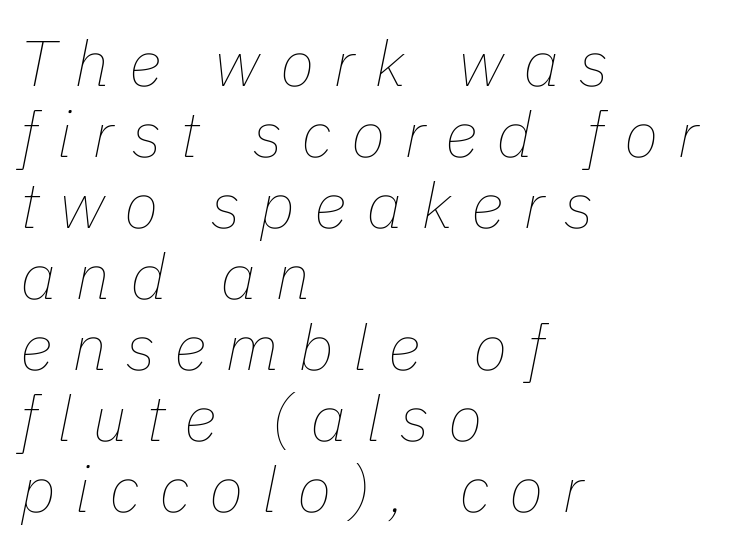
{"italic": "yes", "lean": "right", "slant_degrees": 11, "bold": "no", "weight": "thin", "width": "normal", "stroke_contrast": "low", "x_height": "medium", "monospaced": "no", "underline": "no", "align": "left", "line_spacing": "tight", "line_spacing_ratio": 1.11, "letter_spacing": "wide", "letter_spacing_em": 0.3, "glyph_px": 64}
